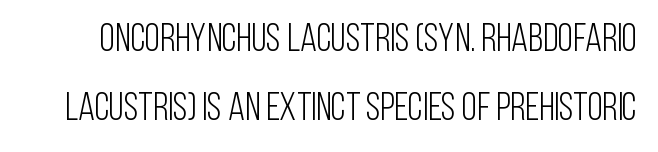
The image shows 39 px light, condensed sans-serif type, upright; set line spacing 1.78x, normal letter spacing, not underlined; low stroke contrast and a large x-height.
